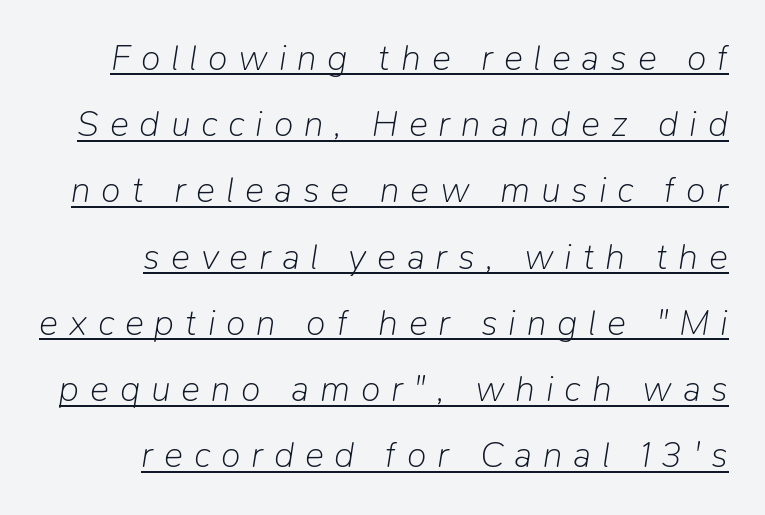
Q: Is the text bold? A: No.
Q: Is the text italic (slanted)? A: Yes, it leans right by about 9 degrees.
Q: Is the text underlined? A: Yes.
Q: How is the paragraph aligned? A: Right-aligned.
Q: Is the spacing between letters normal or unusually wide? A: Unusually wide.
Q: Width (condensed, normal, or wide)? A: Normal.
Q: Stroke contrast? A: Low.
Q: x-height? A: Medium.
Q: Monospaced? A: No.
